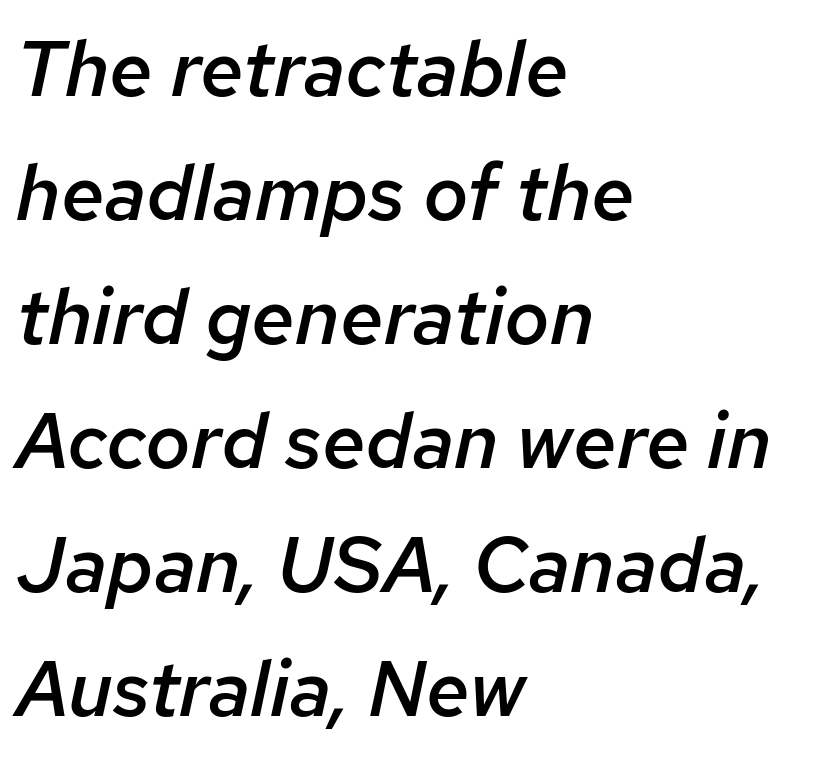
Q: Is the text bold? A: Semi-bold.
Q: Is the text italic (slanted)? A: Yes, it leans right by about 12 degrees.
Q: Is the text underlined? A: No.
Q: How is the paragraph aligned? A: Left-aligned.
Q: Is the spacing between letters normal or unusually wide? A: Normal.
Q: Is the spacing between lines tight, normal or loose? A: Normal.
Q: Width (condensed, normal, or wide)? A: Normal.
Q: Stroke contrast? A: Low.
Q: x-height? A: Medium.
Q: Monospaced? A: No.
